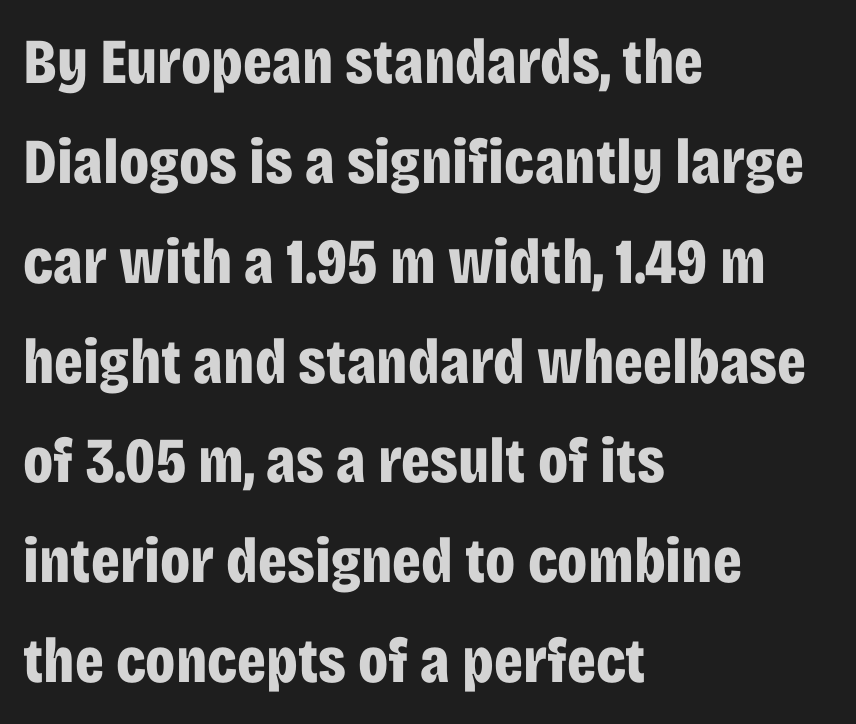
{"serif": "no", "italic": "no", "bold": "yes", "weight": "bold", "width": "condensed", "stroke_contrast": "low", "x_height": "large", "monospaced": "no", "underline": "no", "align": "left", "line_spacing": "normal", "line_spacing_ratio": 1.56, "letter_spacing": "normal", "letter_spacing_em": 0.0, "glyph_px": 64}
